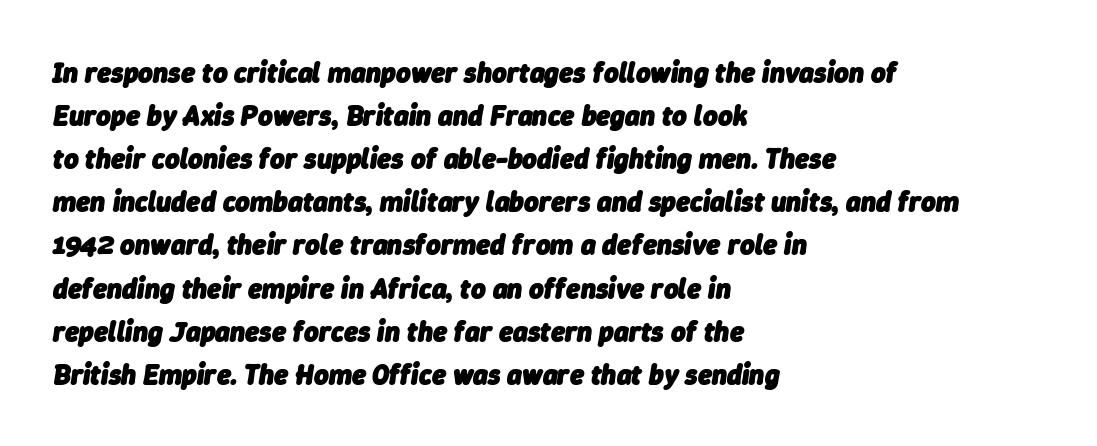
The image shows 28 px heavy type, italic (leaning right); set left-aligned, normal line spacing (1.54x), normal letter spacing, not underlined; low stroke contrast and a medium x-height.
